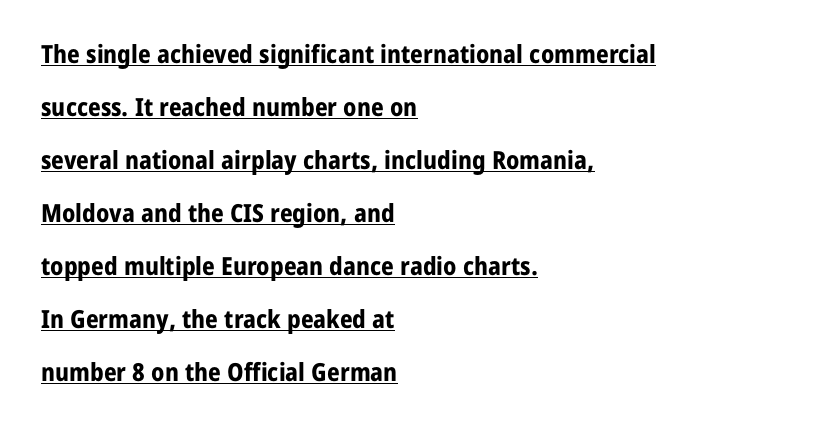
Q: Is the text bold? A: Yes.
Q: Is the text italic (slanted)? A: No, it is upright.
Q: Is the text underlined? A: Yes.
Q: How is the paragraph aligned? A: Left-aligned.
Q: Is the spacing between letters normal or unusually wide? A: Normal.
Q: Is the spacing between lines tight, normal or loose? A: Loose.
